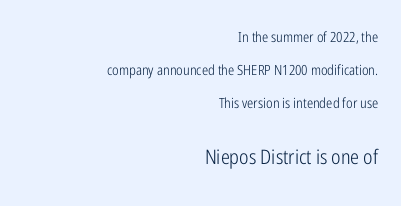
The image shows 20 px text type, upright; set right-aligned, loose line spacing (2.34x), normal letter spacing, not underlined; the second (bottom) block is 1.43x larger.
